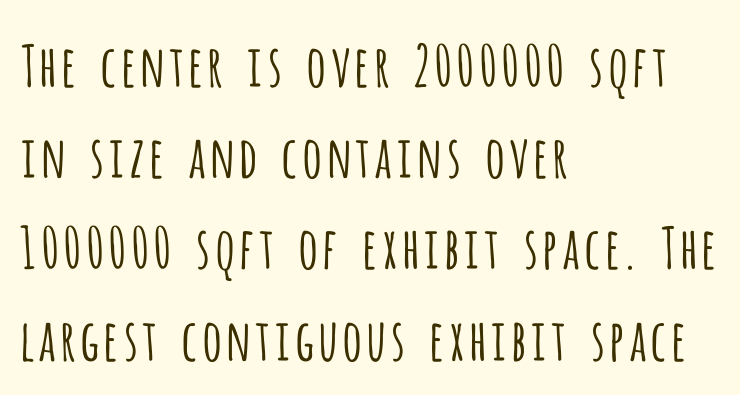
The image shows 57 px light, condensed sans-serif type, upright; set left-aligned, normal line spacing (1.6x), normal letter spacing, not underlined; low stroke contrast and a large x-height.
